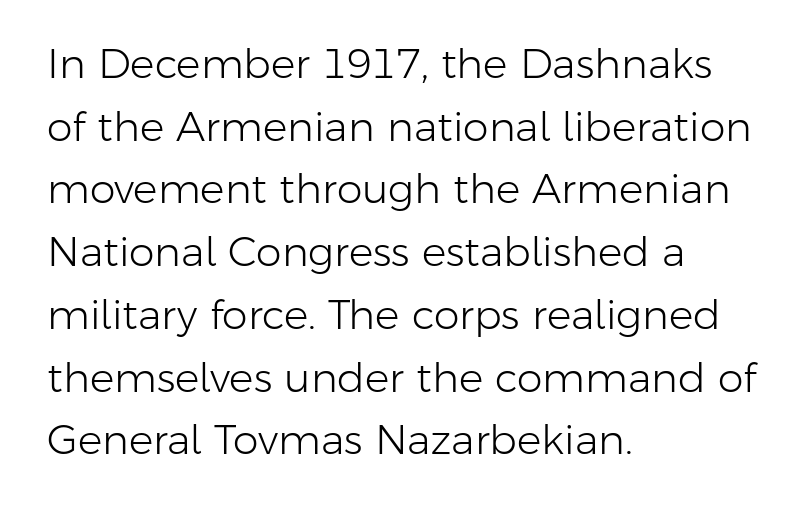
Q: Is the text bold? A: No.
Q: Is the text italic (slanted)? A: No, it is upright.
Q: Is the typeface a serif or a sans-serif typeface? A: Sans-serif.
Q: Is the text underlined? A: No.
Q: How is the paragraph aligned? A: Left-aligned.
Q: Is the spacing between letters normal or unusually wide? A: Normal.
Q: Is the spacing between lines tight, normal or loose? A: Normal.
Q: Width (condensed, normal, or wide)? A: Normal.
Q: Stroke contrast? A: Low.
Q: x-height? A: Medium.
Q: Monospaced? A: No.
